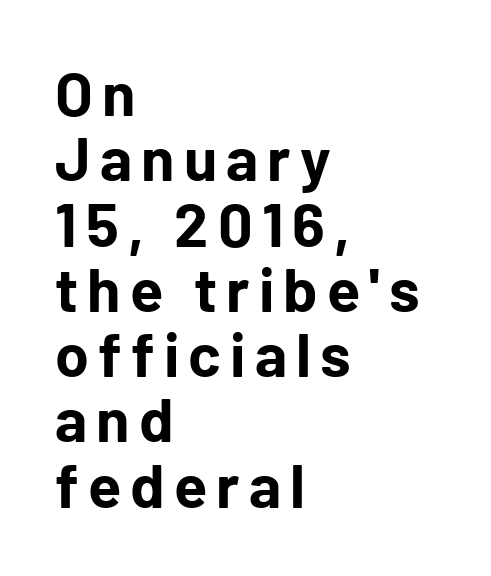
The image shows 61 px bold sans-serif type, upright; set left-aligned, tight line spacing (1.07x), not underlined; low stroke contrast and a medium x-height.
